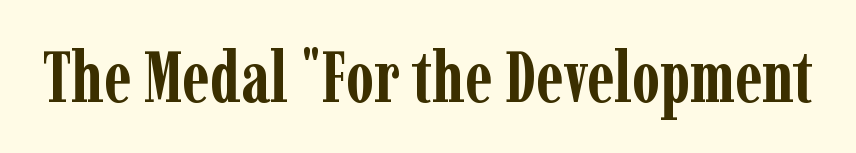
The passage shown has conventional tracking throughout. Stroke terminals: seriffed. Underline: absent. You can tell it's not italic because the verticals are truly vertical.
